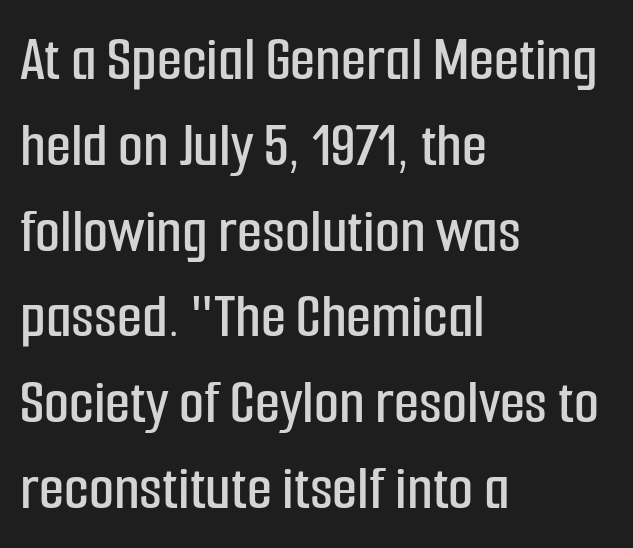
Q: Is the text italic (slanted)? A: No, it is upright.
Q: Is the typeface a serif or a sans-serif typeface? A: Sans-serif.
Q: Is the text underlined? A: No.
Q: How is the paragraph aligned? A: Left-aligned.
Q: Is the spacing between letters normal or unusually wide? A: Normal.
Q: Is the spacing between lines tight, normal or loose? A: Normal.
Q: Width (condensed, normal, or wide)? A: Condensed.
Q: Stroke contrast? A: Low.
Q: x-height? A: Medium.
Q: Monospaced? A: No.
